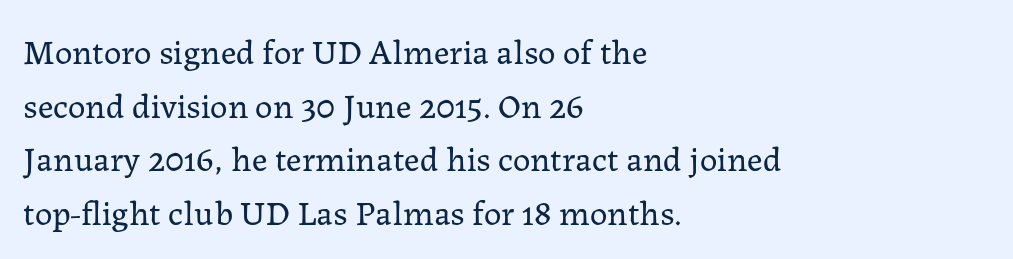
Q: Is the text bold? A: No.
Q: Is the text italic (slanted)? A: No, it is upright.
Q: Is the typeface a serif or a sans-serif typeface? A: Serif.
Q: Is the text underlined? A: No.
Q: How is the paragraph aligned? A: Left-aligned.
Q: Is the spacing between letters normal or unusually wide? A: Normal.
Q: Is the spacing between lines tight, normal or loose? A: Normal.
Q: Width (condensed, normal, or wide)? A: Normal.
Q: Stroke contrast? A: Low.
Q: x-height? A: Medium.
Q: Monospaced? A: No.
